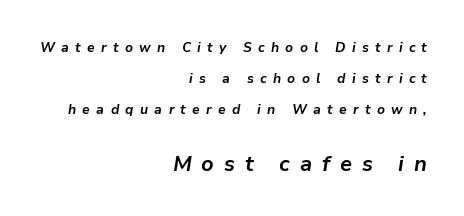
Q: Is the text bold? A: Yes.
Q: Is the text italic (slanted)? A: Yes, it leans right by about 9 degrees.
Q: Is the text underlined? A: No.
Q: How is the paragraph aligned? A: Right-aligned.
Q: Is the spacing between letters normal or unusually wide? A: Unusually wide.
Q: Is the spacing between lines tight, normal or loose? A: Loose.
Q: Which block of text is set in a larger size, the first (top) or the second (bottom)? A: The second (bottom) one.
